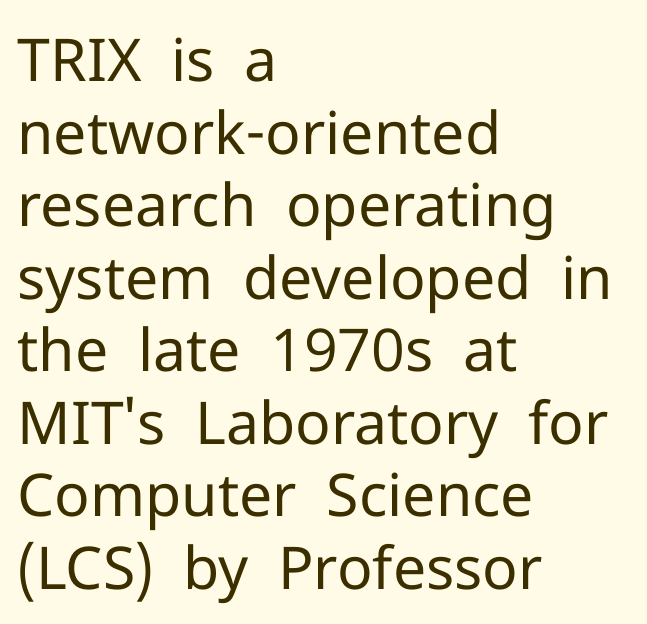
{"serif": "no", "italic": "no", "bold": "no", "weight": "regular", "width": "normal", "stroke_contrast": "low", "x_height": "medium", "monospaced": "no", "underline": "no", "align": "left", "line_spacing_ratio": 1.23, "letter_spacing": "normal", "letter_spacing_em": 0.0, "glyph_px": 59}
